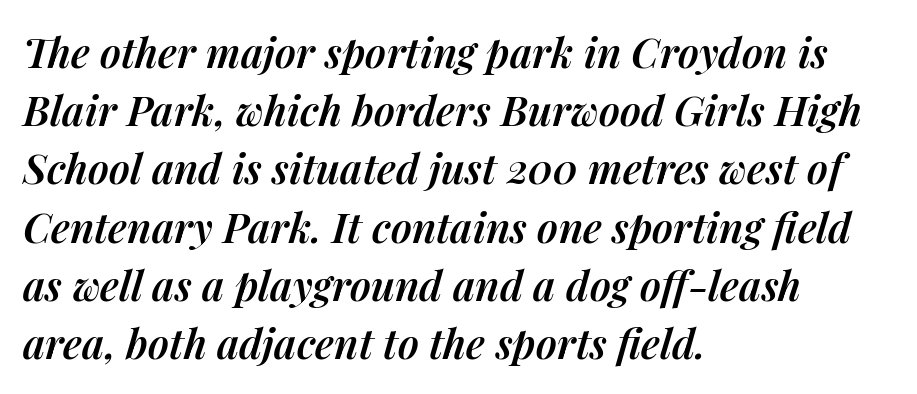
{"italic": "yes", "lean": "right", "slant_degrees": 14, "bold": "semi", "weight": "semibold", "width": "normal", "stroke_contrast": "medium", "x_height": "medium", "monospaced": "no", "underline": "no", "align": "left", "line_spacing": "normal", "line_spacing_ratio": 1.42, "letter_spacing": "normal", "letter_spacing_em": 0.0, "glyph_px": 41}
